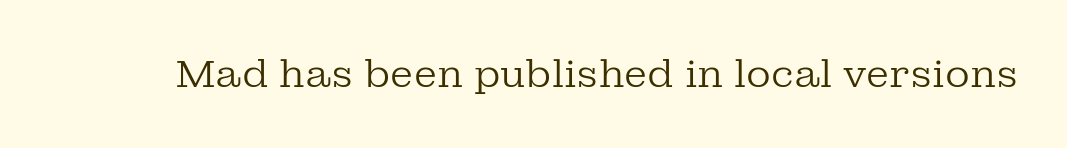
Q: Is the text bold? A: No.
Q: Is the text italic (slanted)? A: No, it is upright.
Q: Is the typeface a serif or a sans-serif typeface? A: Serif.
Q: Is the text underlined? A: No.
Q: Is the spacing between letters normal or unusually wide? A: Normal.
Q: Width (condensed, normal, or wide)? A: Normal.
Q: Stroke contrast? A: Low.
Q: x-height? A: Medium.
Q: Monospaced? A: No.
